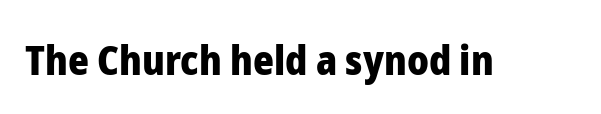
Weight: bold. This rendering leaves character spacing at its baseline value. Posture: vertical. Has an underline been added? It has not. What kind of face is this? One without serifs — a sans. Is this a fixed-width face? No — the glyphs have proportional, varying widths.
